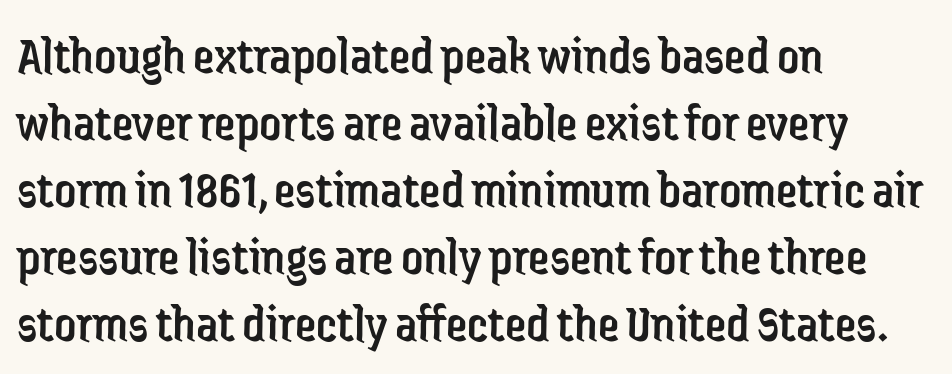
The image shows 54 px regular-weight, condensed sans-serif type, upright; set left-aligned, line spacing 1.24x, normal letter spacing, not underlined; low stroke contrast and a medium x-height.
